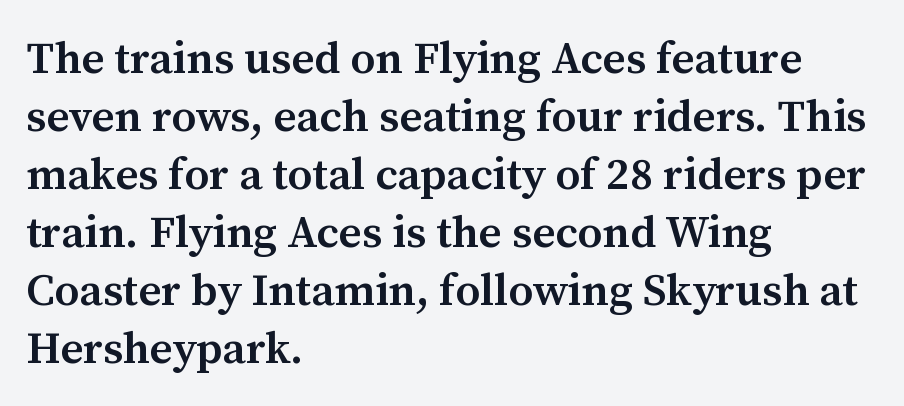
Every stem runs plumb, perpendicular to the baseline. Here the glyphs are tracked normally, forming tight word shapes. The face used here is a semibold: visibly heavier than regular, lighter than bold. Line spacing here is normal.
